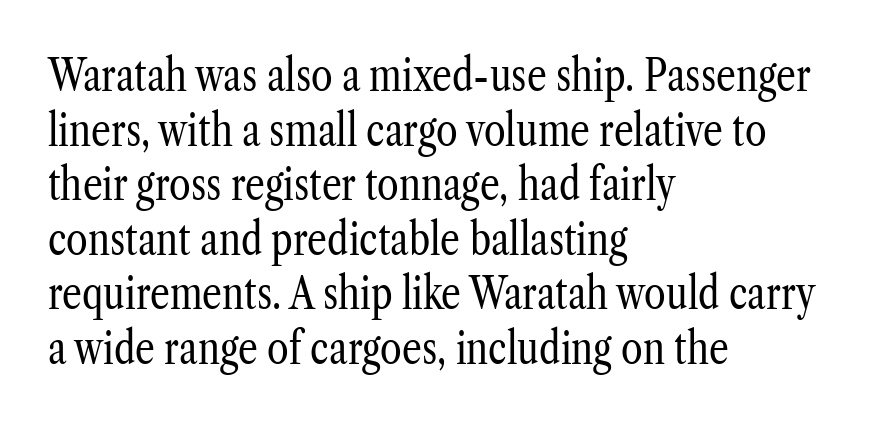
Posture: straight, roman, zero tilt. Heaviness? Minimal to ordinary, like unemphasized prose. Underlining? Definitely not there. A student would call this left alignment; a typographer would say flush left, rag right. You could call the tracking neutral — neither tight nor loose.
